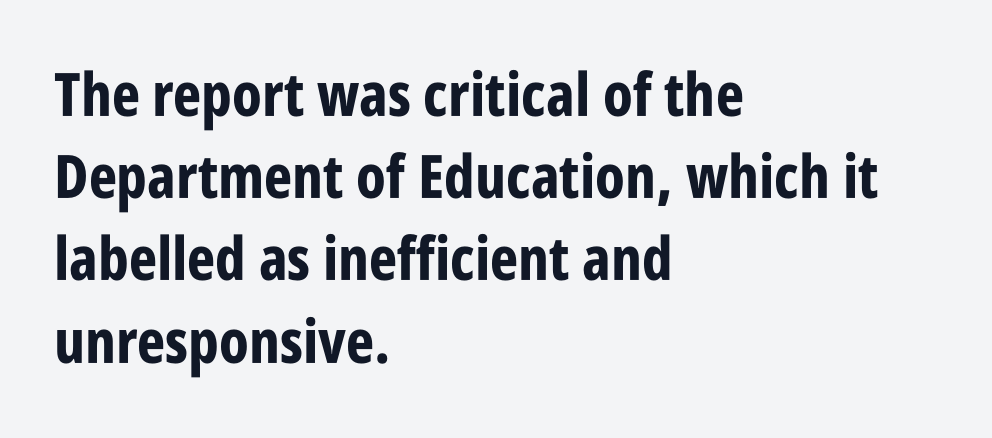
Vertical strokes here are truly vertical. The face used here is proportionally spaced, like ordinary book or web type. Pretty heavy lettering here — definitely bold. Does the type have serifs? No, each stem ends abruptly.
